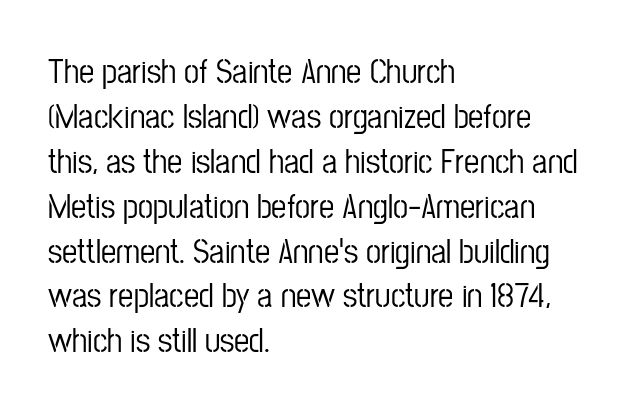
The image shows 34 px condensed sans-serif type, upright; set left-aligned, normal line spacing (1.32x), normal letter spacing, not underlined; low stroke contrast and a medium x-height.
